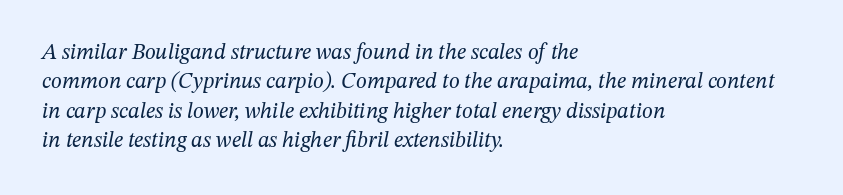
In terms of letterspacing, this is plain default setting. Leading matches the norm, producing a regular column. The words here are not underlined. When letters slant like this, we call the style italic.
